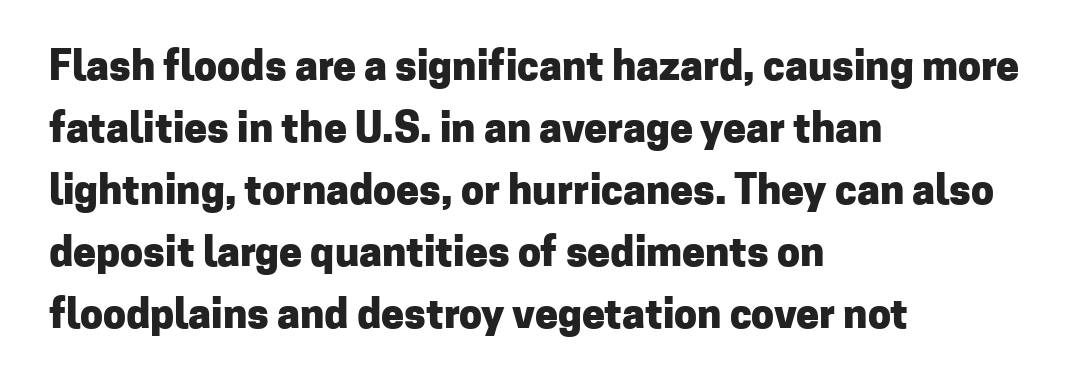
The image shows 41 px heavy sans-serif type, upright; set left-aligned, normal line spacing (1.51x), normal letter spacing, not underlined; low stroke contrast and a medium x-height.
